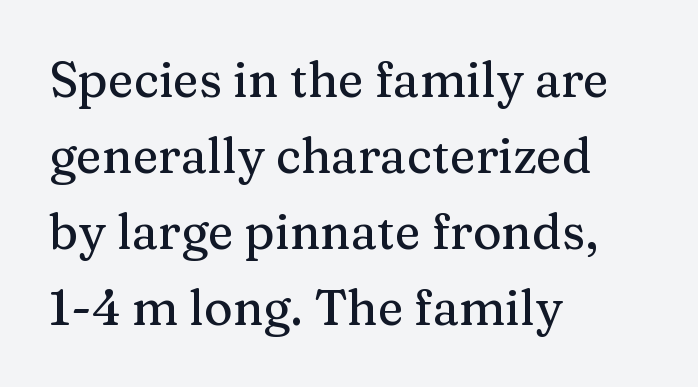
The baseline area is clear. A typesetter would call this proportional, since set widths differ per character. Italic? Not at all — the glyphs are vertical. Reading down the column, the eye jumps a familiar distance to each next line.
